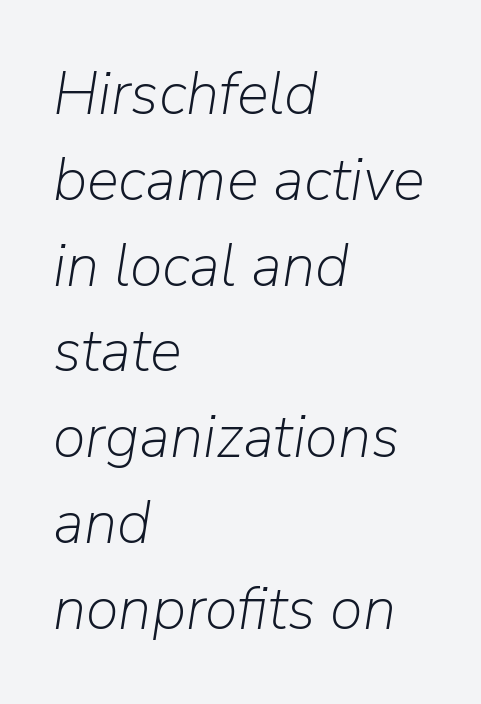
The image shows 60 px light type, italic (leaning right); set left-aligned, normal line spacing (1.43x), normal letter spacing, not underlined; low stroke contrast and a medium x-height.
